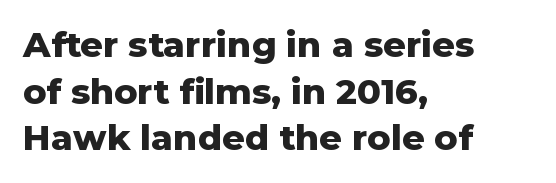
A sans-serif font was chosen for this passage. Thick stems and heavy bowls — unmistakably bold. Descenders hang freely into open space. These lines are rendered in a variable-pitch font. A roman cut, with each character standing at attention.
